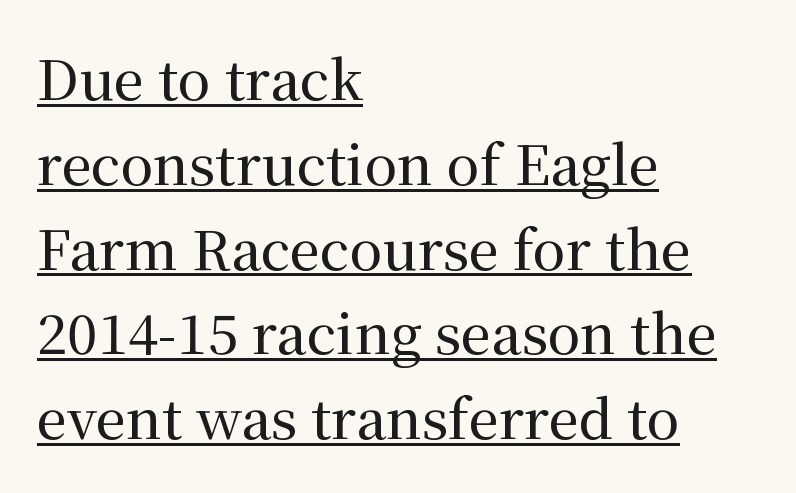
{"serif": "yes", "italic": "no", "width": "normal", "stroke_contrast": "medium", "x_height": "medium", "monospaced": "no", "underline": "yes", "align": "left", "line_spacing": "normal", "line_spacing_ratio": 1.57, "letter_spacing": "normal", "letter_spacing_em": 0.0, "glyph_px": 54}
